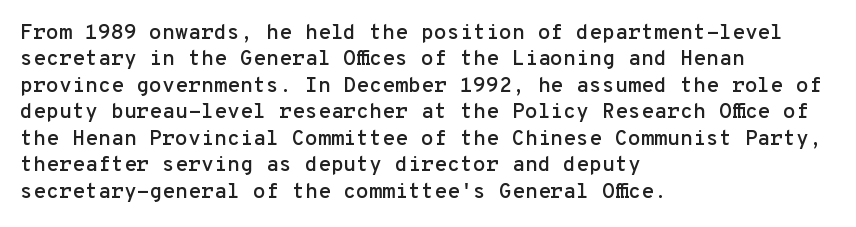
Q: Is the text italic (slanted)? A: No, it is upright.
Q: Is the text underlined? A: No.
Q: How is the paragraph aligned? A: Left-aligned.
Q: Is the spacing between letters normal or unusually wide? A: Normal.
Q: Is the spacing between lines tight, normal or loose? A: Normal.
